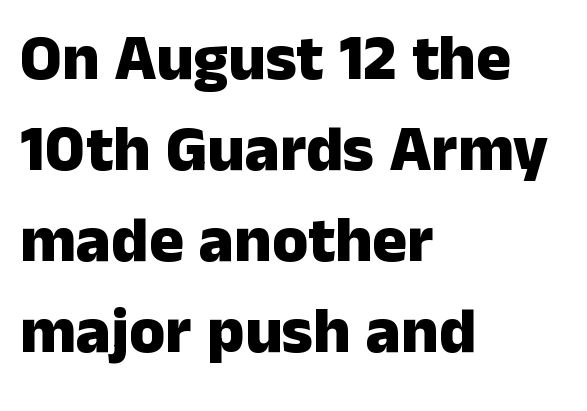
The image shows 65 px heavy sans-serif type, upright; set left-aligned, normal line spacing (1.4x), normal letter spacing, not underlined; low stroke contrast and a medium x-height.
